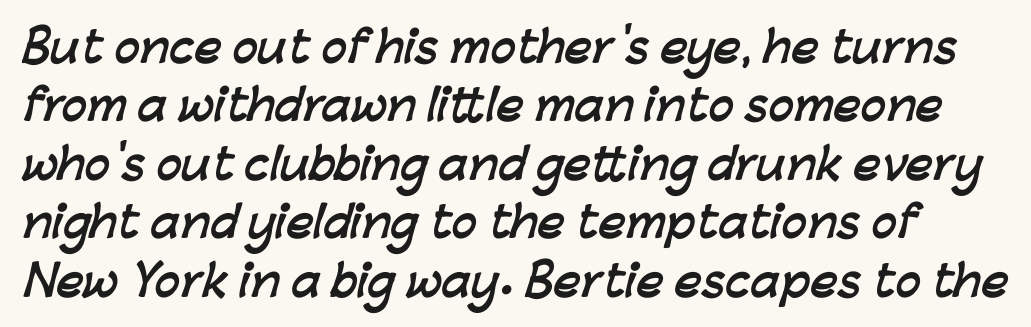
The image shows 42 px semibold sans-serif type; set normal line spacing (1.39x), normal letter spacing, not underlined; low stroke contrast and a medium x-height.
